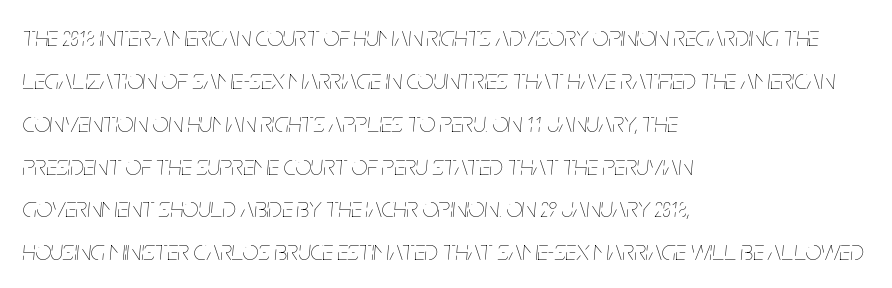
The image shows 28 px thin, condensed type, italic (leaning right); set left-aligned, normal line spacing (1.53x), normal letter spacing, not underlined; low stroke contrast and a large x-height.
